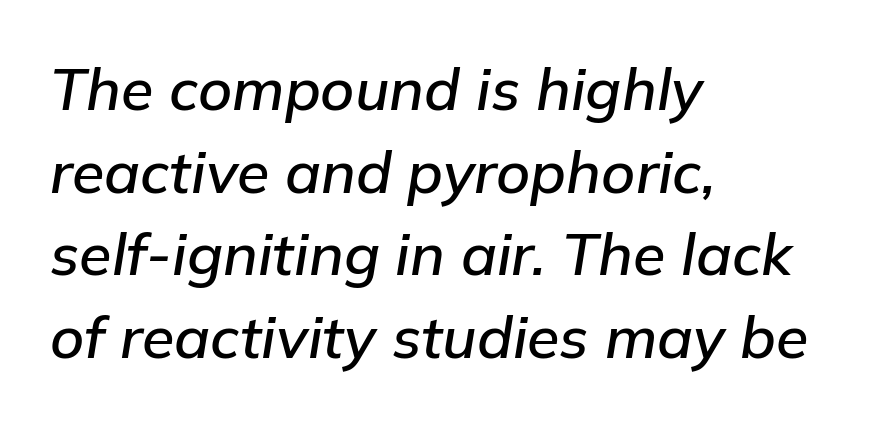
Q: Is the text italic (slanted)? A: Yes, it leans right by about 9 degrees.
Q: Is the text underlined? A: No.
Q: How is the paragraph aligned? A: Left-aligned.
Q: Is the spacing between letters normal or unusually wide? A: Normal.
Q: Is the spacing between lines tight, normal or loose? A: Normal.
Q: Width (condensed, normal, or wide)? A: Normal.
Q: Stroke contrast? A: Low.
Q: x-height? A: Medium.
Q: Monospaced? A: No.
